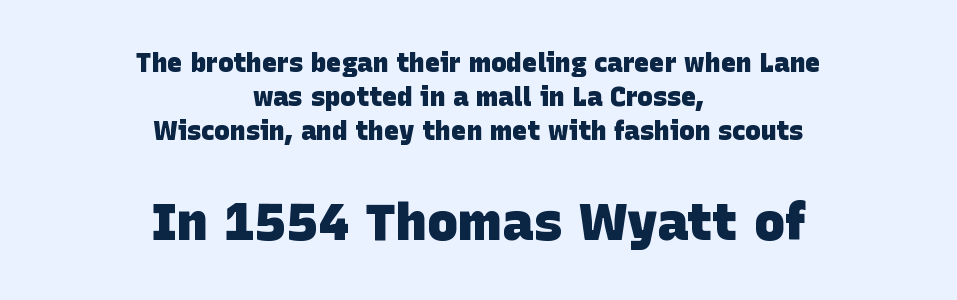
Q: Is the text bold? A: Yes.
Q: Is the typeface a serif or a sans-serif typeface? A: Sans-serif.
Q: Is the text underlined? A: No.
Q: How is the paragraph aligned? A: Centered.
Q: Is the spacing between letters normal or unusually wide? A: Normal.
Q: Is the spacing between lines tight, normal or loose? A: Normal.
Q: Which block of text is set in a larger size, the first (top) or the second (bottom)? A: The second (bottom) one.
Q: Width (condensed, normal, or wide)? A: Normal.
Q: Stroke contrast? A: Low.
Q: x-height? A: Large.
Q: Monospaced? A: No.
